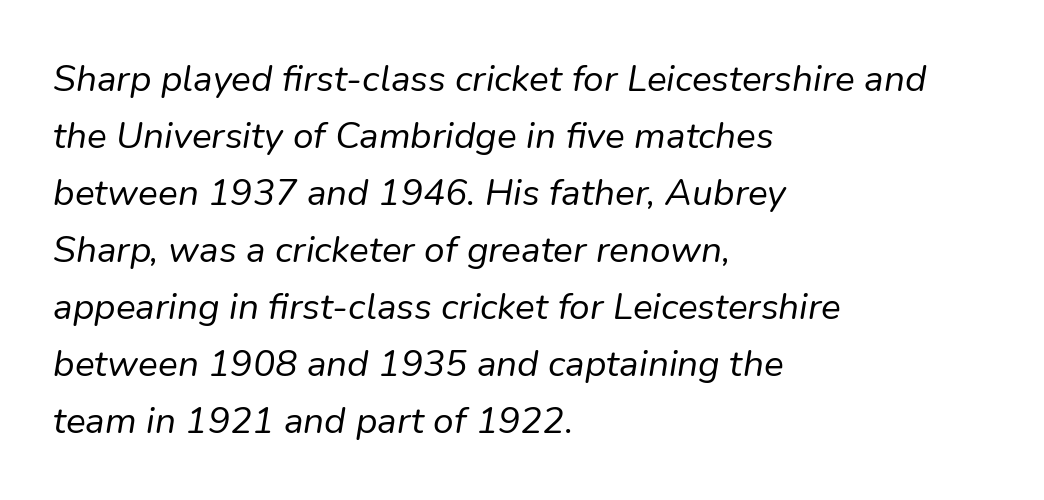
Q: Is the text bold? A: No.
Q: Is the text italic (slanted)? A: Yes, it leans right by about 9 degrees.
Q: Is the text underlined? A: No.
Q: How is the paragraph aligned? A: Left-aligned.
Q: Is the spacing between letters normal or unusually wide? A: Normal.
Q: Is the spacing between lines tight, normal or loose? A: Normal.
Q: Width (condensed, normal, or wide)? A: Normal.
Q: Stroke contrast? A: Low.
Q: x-height? A: Medium.
Q: Monospaced? A: No.
